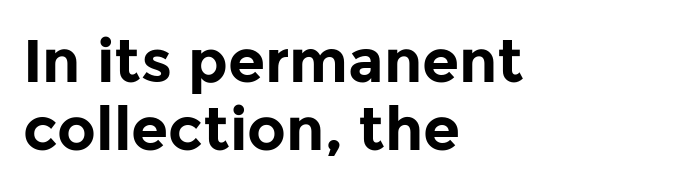
The image shows 60 px bold sans-serif type, upright; set left-aligned, tight line spacing (1.13x), normal letter spacing, not underlined; low stroke contrast and a medium x-height.
